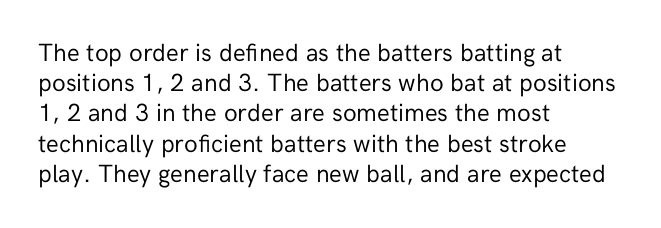
In terms of posture, this sample is upright. The rendering keeps characters at their native spacing. Caption: face not bold, strokes unweighted. The string is rendered with underlining switched off. Horizontal alignment here is leftward, the default for most running prose.
